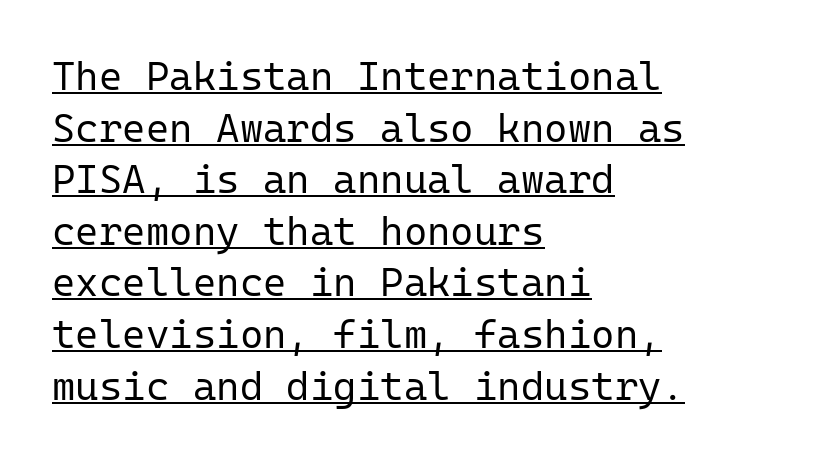
{"serif": "no", "italic": "no", "bold": "no", "weight": "regular", "width": "normal", "stroke_contrast": "low", "x_height": "medium", "monospaced": "yes", "underline": "yes", "align": "left", "line_spacing": "normal", "line_spacing_ratio": 1.29, "letter_spacing": "normal", "letter_spacing_em": 0.0, "glyph_px": 40}
